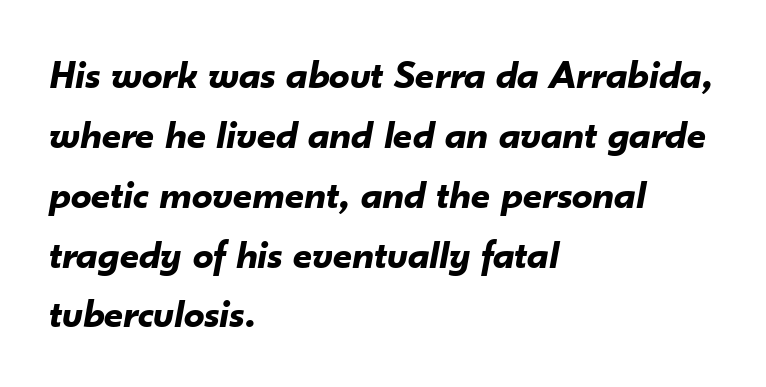
An italicized treatment has been applied to the whole sample. The type is set solid horizontally, with unmodified tracking. Its strokes are broad and dark, the hallmark of bold type. The paragraph has a hard left edge and a soft right edge.
